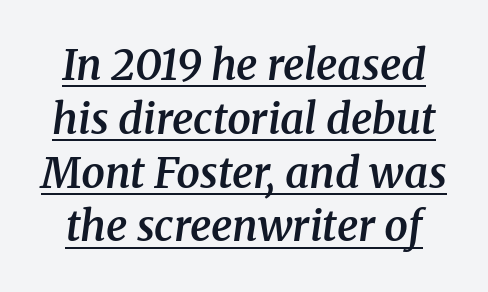
{"serif": "yes", "italic": "yes", "lean": "right", "slant_degrees": 8, "bold": "semi", "weight": "semibold", "width": "normal", "stroke_contrast": "medium", "x_height": "medium", "monospaced": "no", "underline": "yes", "line_spacing": "normal", "line_spacing_ratio": 1.28, "letter_spacing": "normal", "letter_spacing_em": 0.0, "glyph_px": 42}
